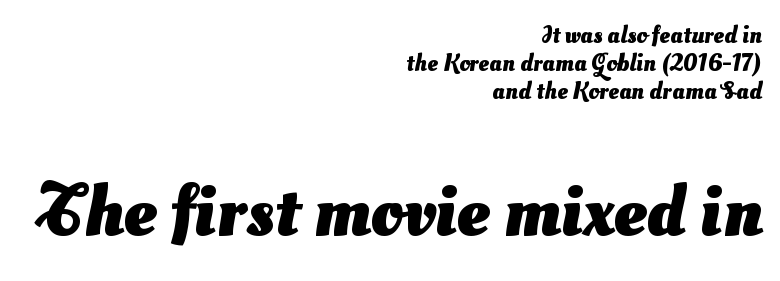
The image shows 73 px heavy sans-serif type; set right-aligned, line spacing 1.17x, normal letter spacing, not underlined; the second (bottom) block is 3.04x larger; medium stroke contrast and a small x-height.
